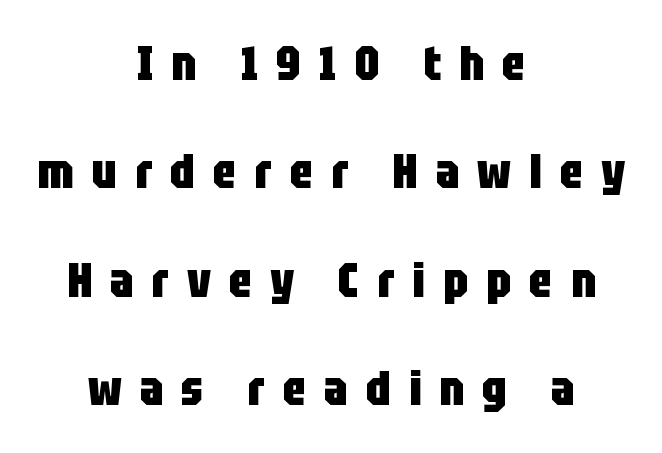
Do the letters lean? They stand straight. Weight: bold. A clean baseline with only descenders dipping below it. The lines are spread far apart with generous leading.
